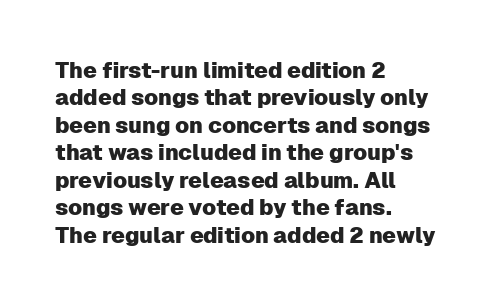
{"italic": "no", "underline": "no", "align": "left", "line_spacing": "normal", "line_spacing_ratio": 1.25, "letter_spacing": "normal", "letter_spacing_em": 0.0, "glyph_px": 22}
